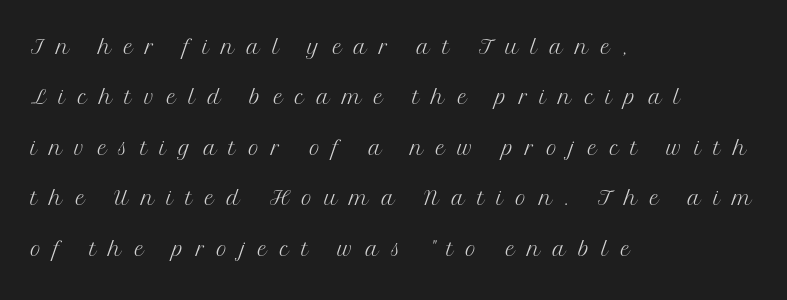
Someone cranked the tracking dial way up on this one. Each letter keeps its own natural width here, so spacing adapts to shape. The face used here is seriffed, in the tradition of book romans. No letter is thick-stroked: the sample isn't bold.
